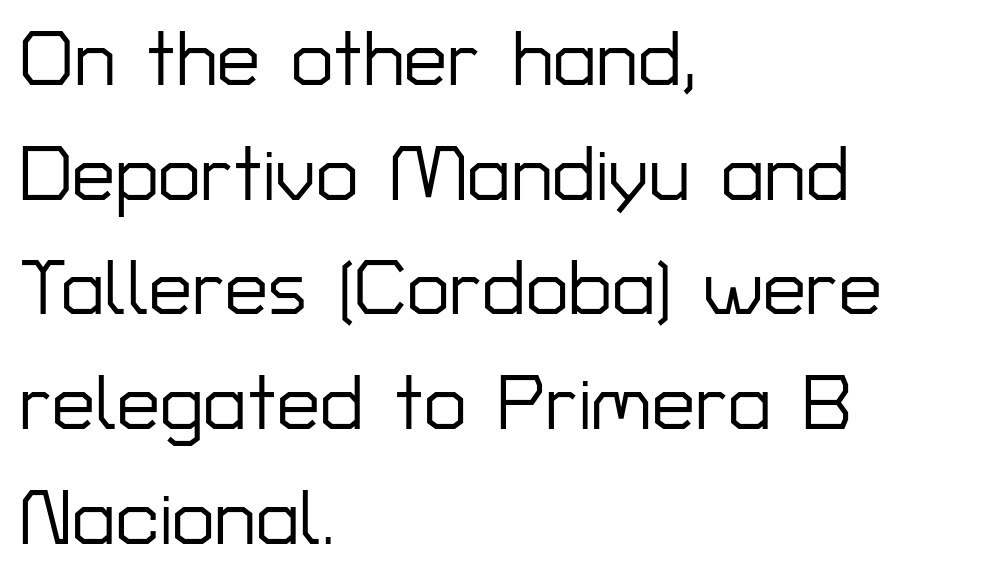
{"serif": "no", "italic": "no", "width": "normal", "stroke_contrast": "low", "x_height": "medium", "monospaced": "no", "underline": "no", "align": "left", "line_spacing": "normal", "line_spacing_ratio": 1.49, "letter_spacing": "normal", "letter_spacing_em": 0.0, "glyph_px": 77}
